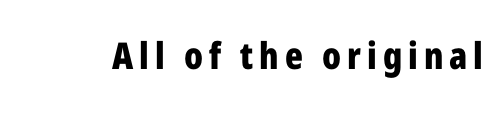
{"serif": "no", "italic": "no", "bold": "yes", "weight": "bold", "width": "condensed", "stroke_contrast": "low", "x_height": "medium", "monospaced": "no", "underline": "no", "glyph_px": 37}
